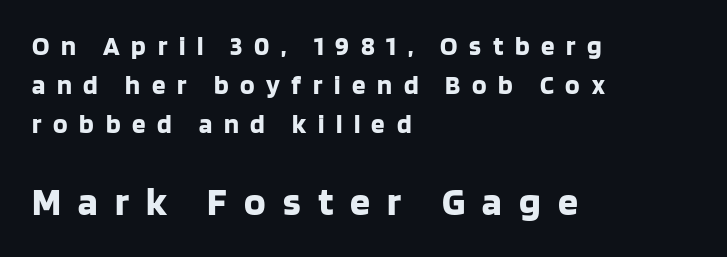
Q: Is the text bold? A: Yes.
Q: Is the text italic (slanted)? A: No, it is upright.
Q: Is the typeface a serif or a sans-serif typeface? A: Sans-serif.
Q: Is the text underlined? A: No.
Q: How is the paragraph aligned? A: Left-aligned.
Q: Is the spacing between letters normal or unusually wide? A: Unusually wide.
Q: Is the spacing between lines tight, normal or loose? A: Normal.
Q: Which block of text is set in a larger size, the first (top) or the second (bottom)? A: The second (bottom) one.
Q: Width (condensed, normal, or wide)? A: Normal.
Q: Stroke contrast? A: Low.
Q: x-height? A: Large.
Q: Monospaced? A: No.
